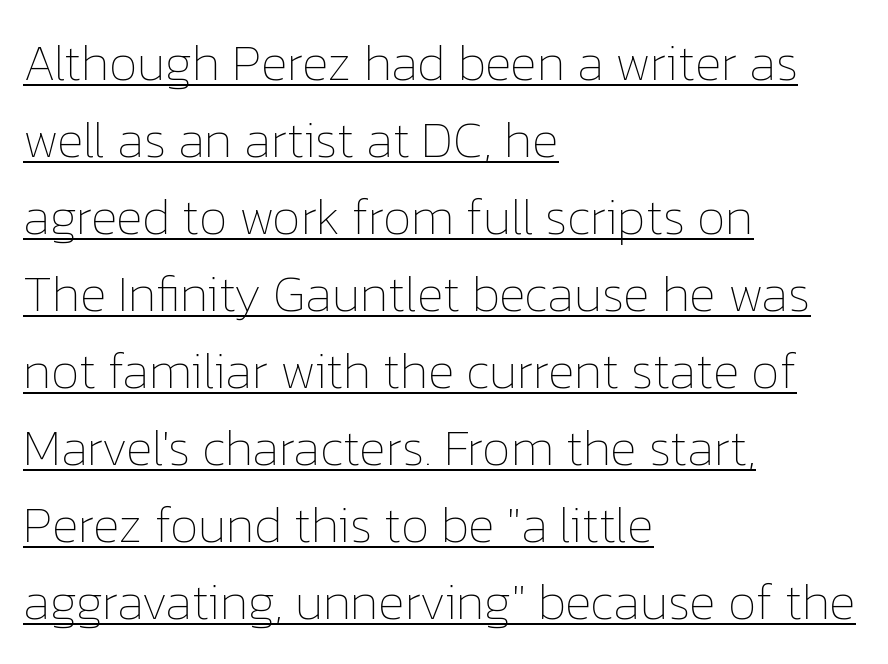
The image shows 51 px thin type, upright; set left-aligned, normal line spacing (1.51x), normal letter spacing, underlined; low stroke contrast and a medium x-height.
